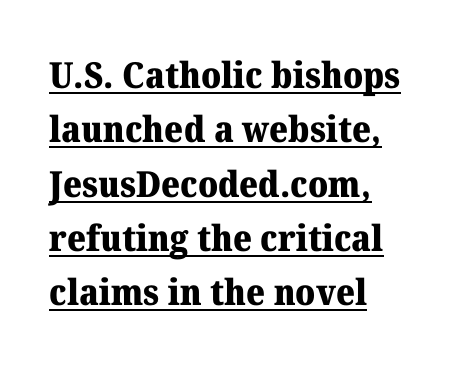
Q: Is the text bold? A: Yes.
Q: Is the text italic (slanted)? A: No, it is upright.
Q: Is the typeface a serif or a sans-serif typeface? A: Serif.
Q: Is the text underlined? A: Yes.
Q: How is the paragraph aligned? A: Left-aligned.
Q: Is the spacing between letters normal or unusually wide? A: Normal.
Q: Is the spacing between lines tight, normal or loose? A: Normal.
Q: Width (condensed, normal, or wide)? A: Normal.
Q: Stroke contrast? A: Medium.
Q: x-height? A: Medium.
Q: Monospaced? A: No.
